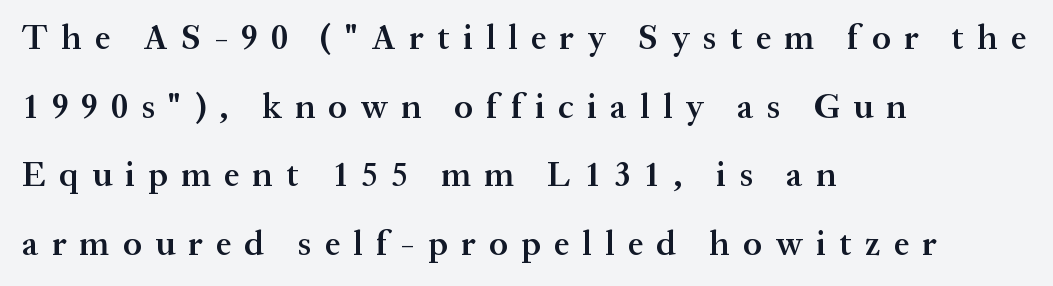
Q: Is the text bold? A: Semi-bold.
Q: Is the text italic (slanted)? A: No, it is upright.
Q: Is the typeface a serif or a sans-serif typeface? A: Serif.
Q: Is the text underlined? A: No.
Q: How is the paragraph aligned? A: Left-aligned.
Q: Is the spacing between letters normal or unusually wide? A: Unusually wide.
Q: Is the spacing between lines tight, normal or loose? A: Loose.
Q: Width (condensed, normal, or wide)? A: Normal.
Q: Stroke contrast? A: Medium.
Q: x-height? A: Medium.
Q: Monospaced? A: No.
